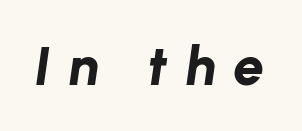
Is the letter spacing exaggerated? Yes — the characters are pushed far apart. When letters slant like this, we call the style italic. Proportional: the letters do not fall into vertical columns. Strong, thick strokes mark this as bold type. A bare baseline throughout the passage.
